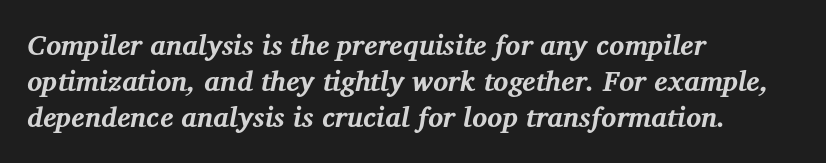
The image shows 28 px bold serif type, italic (leaning right); set left-aligned, normal line spacing (1.29x), normal letter spacing, not underlined; medium stroke contrast and a medium x-height.
